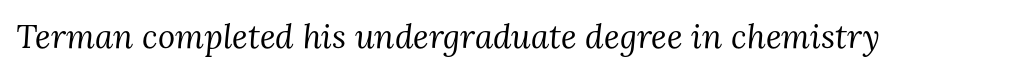
{"serif": "yes", "italic": "yes", "lean": "right", "slant_degrees": 3, "bold": "no", "weight": "regular", "width": "normal", "stroke_contrast": "medium", "x_height": "medium", "monospaced": "no", "underline": "no", "letter_spacing": "normal", "letter_spacing_em": 0.0, "glyph_px": 33}
